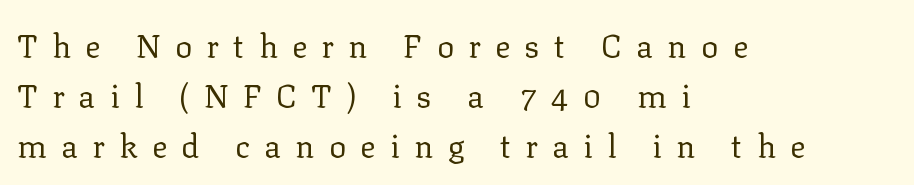
The image shows 32 px regular-weight serif type, upright; set left-aligned, normal line spacing (1.56x), unusually wide letter spacing (+0.45 em), not underlined; low stroke contrast and a medium x-height.
